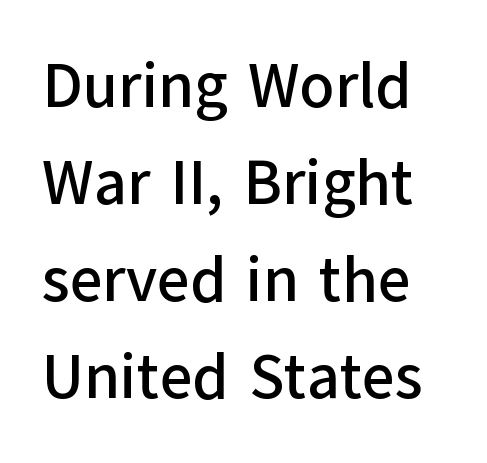
The image shows 63 px sans-serif type, upright; set normal line spacing (1.54x), normal letter spacing, not underlined; low stroke contrast and a medium x-height.
